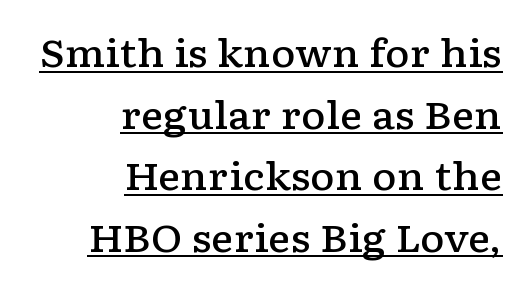
Q: Is the text bold? A: Semi-bold.
Q: Is the text italic (slanted)? A: No, it is upright.
Q: Is the typeface a serif or a sans-serif typeface? A: Serif.
Q: Is the text underlined? A: Yes.
Q: How is the paragraph aligned? A: Right-aligned.
Q: Is the spacing between letters normal or unusually wide? A: Normal.
Q: Is the spacing between lines tight, normal or loose? A: Normal.
Q: Width (condensed, normal, or wide)? A: Wide.
Q: Stroke contrast? A: Low.
Q: x-height? A: Medium.
Q: Monospaced? A: No.
